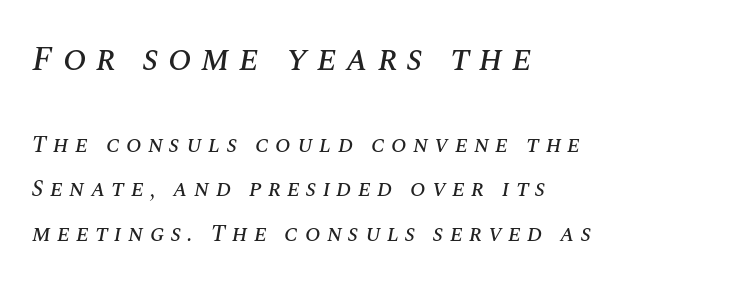
Q: Is the text italic (slanted)? A: Yes, it leans right by about 10 degrees.
Q: Is the text underlined? A: No.
Q: How is the paragraph aligned? A: Left-aligned.
Q: Is the spacing between letters normal or unusually wide? A: Unusually wide.
Q: Is the spacing between lines tight, normal or loose? A: Loose.
Q: Which block of text is set in a larger size, the first (top) or the second (bottom)? A: The first (top) one.
Q: Width (condensed, normal, or wide)? A: Normal.
Q: Stroke contrast? A: Medium.
Q: x-height? A: Large.
Q: Monospaced? A: No.
